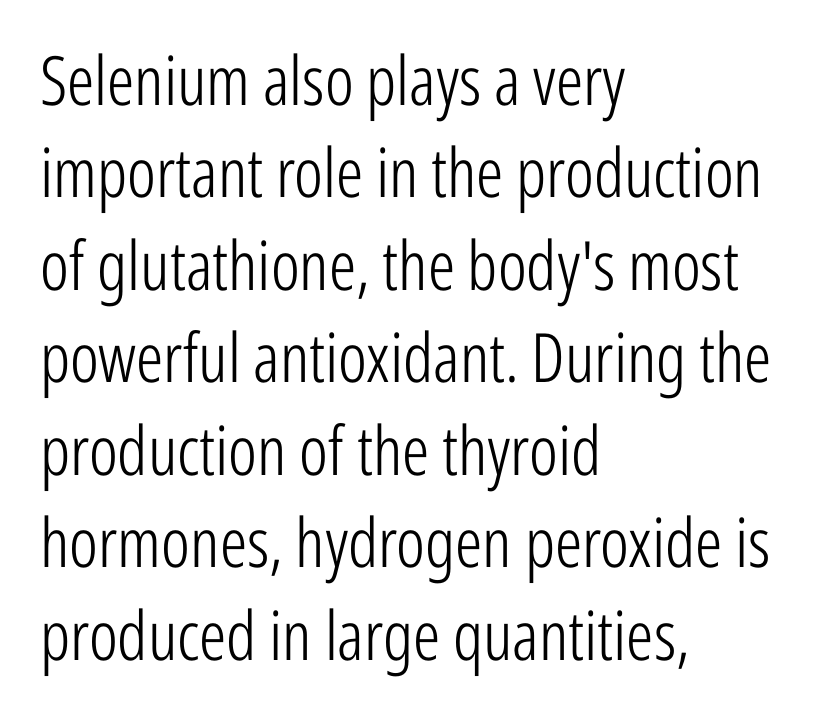
The foot of each line stays bare and open. Each stroke keeps to a modest, everyday thickness or less. Caption: multi-line text, flush left, ragged right. Tracking value appears to be zero — textbook default spacing.
